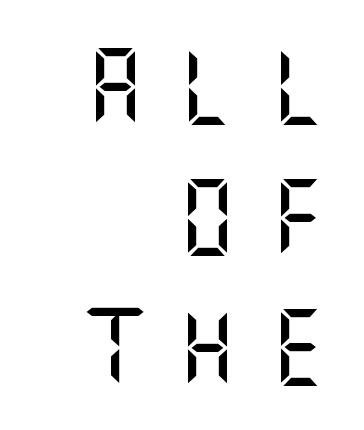
Tracking value appears strongly positive — letters spread wide. Rendered with straight, roman letterforms. Note: no serifs on the glyphs. The string is rendered with underlining switched off. Teacher's note: observe the even right margin — that is flush-right alignment.
